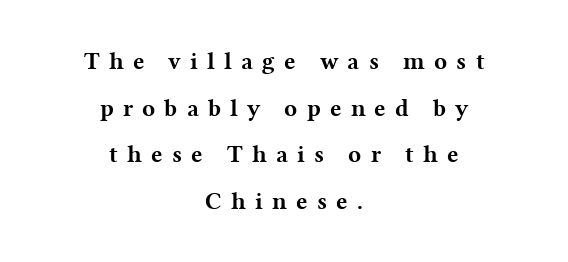
The zone under the glyphs is completely vacant. Interline gaps are noticeably wide in this sample. Which margin do the lines hug? Neither — every line sits in the middle. Students, note that the glyphs here are deliberately spaced far apart.
